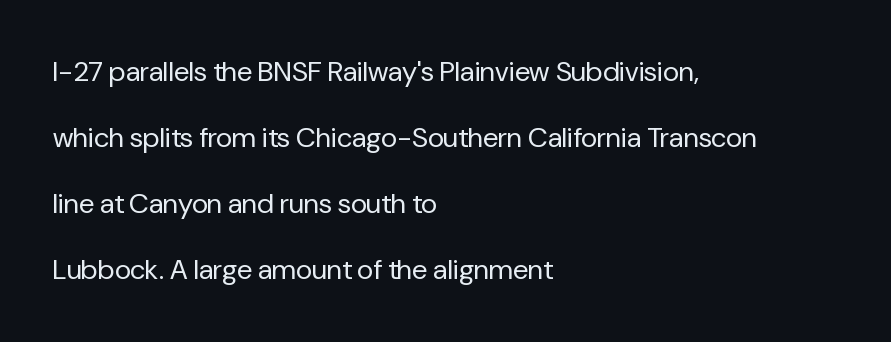
The image shows 28 px regular-weight sans-serif type, upright; set left-aligned, loose line spacing (2.36x), normal letter spacing, not underlined; low stroke contrast and a medium x-height.
